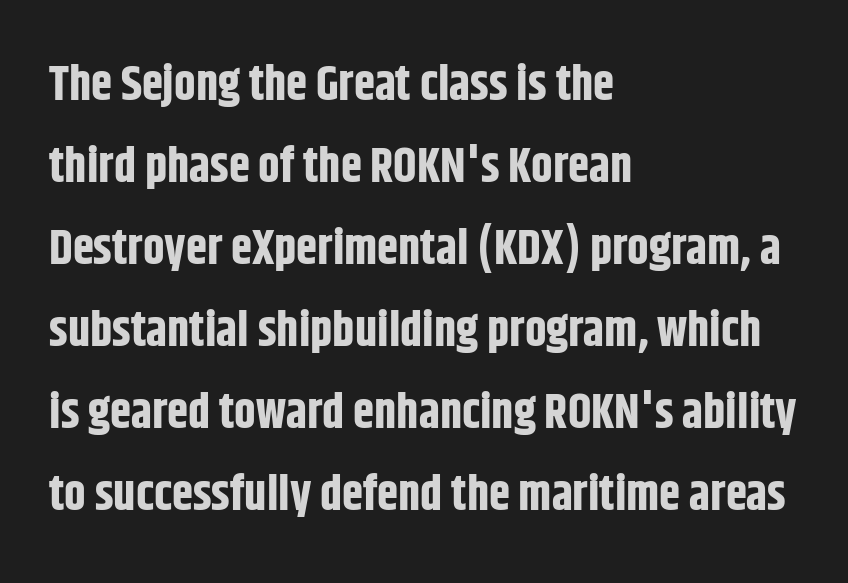
Q: Is the text bold? A: Yes.
Q: Is the text italic (slanted)? A: No, it is upright.
Q: Is the typeface a serif or a sans-serif typeface? A: Sans-serif.
Q: Is the text underlined? A: No.
Q: How is the paragraph aligned? A: Left-aligned.
Q: Is the spacing between letters normal or unusually wide? A: Normal.
Q: Width (condensed, normal, or wide)? A: Condensed.
Q: Stroke contrast? A: Low.
Q: x-height? A: Large.
Q: Monospaced? A: No.
